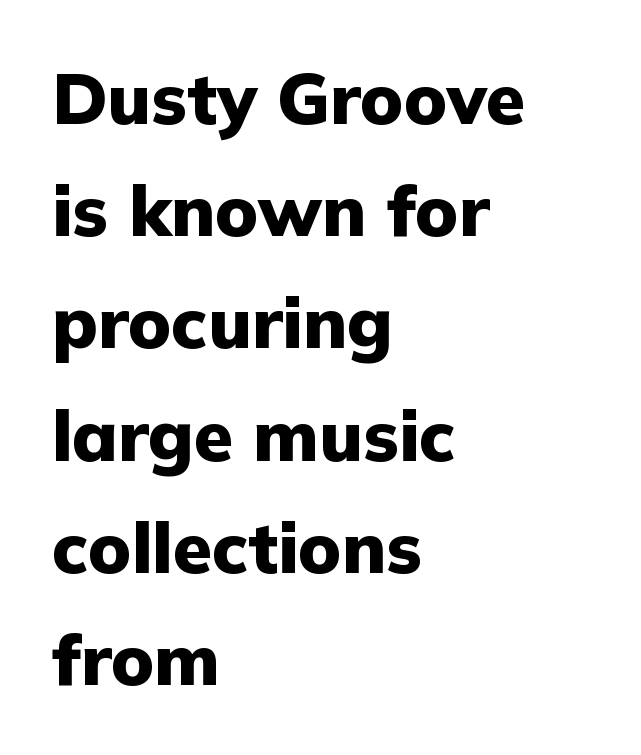
Q: Is the text bold? A: Yes.
Q: Is the text italic (slanted)? A: No, it is upright.
Q: Is the typeface a serif or a sans-serif typeface? A: Sans-serif.
Q: Is the text underlined? A: No.
Q: How is the paragraph aligned? A: Left-aligned.
Q: Is the spacing between letters normal or unusually wide? A: Normal.
Q: Is the spacing between lines tight, normal or loose? A: Normal.
Q: Width (condensed, normal, or wide)? A: Normal.
Q: Stroke contrast? A: Low.
Q: x-height? A: Medium.
Q: Monospaced? A: No.
